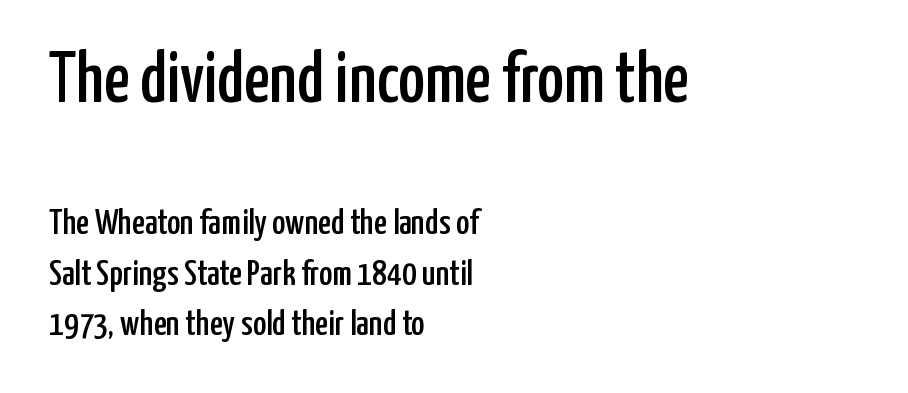
{"serif": "no", "italic": "no", "width": "condensed", "stroke_contrast": "low", "x_height": "medium", "monospaced": "no", "underline": "no", "align": "left", "line_spacing": "normal", "line_spacing_ratio": 1.4, "letter_spacing": "normal", "letter_spacing_em": 0.0, "larger_block": "first", "size_ratio": 2.0, "glyph_px": 72}
